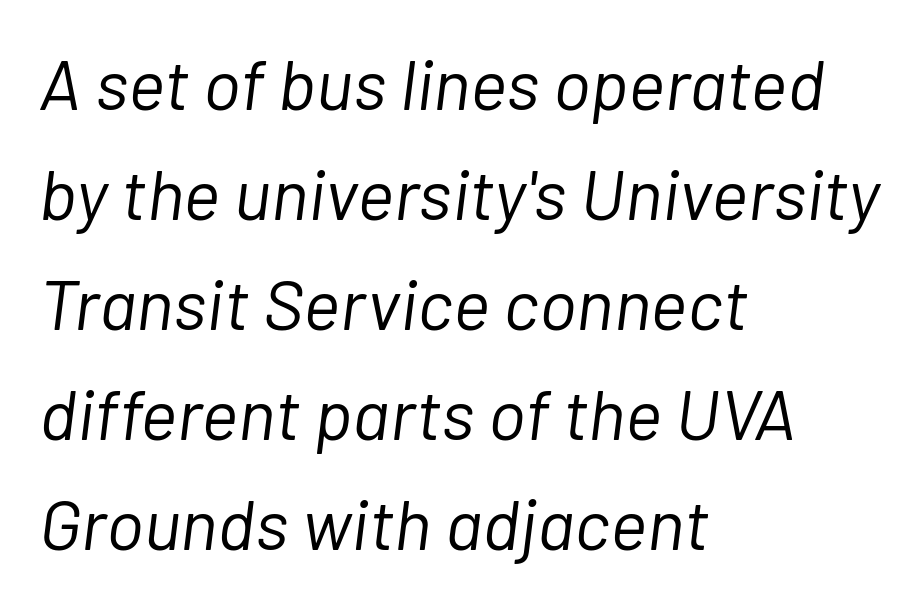
{"italic": "yes", "lean": "right", "slant_degrees": 7, "bold": "no", "weight": "light", "width": "normal", "stroke_contrast": "low", "x_height": "medium", "monospaced": "no", "underline": "no", "align": "left", "line_spacing": "normal", "line_spacing_ratio": 1.55, "letter_spacing": "normal", "letter_spacing_em": 0.0, "glyph_px": 71}
